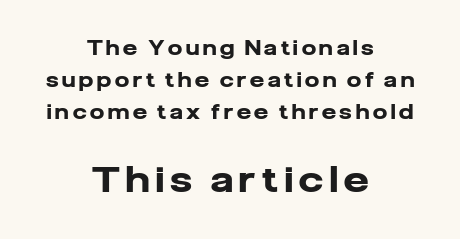
Q: Is the text bold? A: Yes.
Q: Is the text italic (slanted)? A: No, it is upright.
Q: Is the typeface a serif or a sans-serif typeface? A: Sans-serif.
Q: Is the text underlined? A: No.
Q: How is the paragraph aligned? A: Centered.
Q: Is the spacing between lines tight, normal or loose? A: Normal.
Q: Which block of text is set in a larger size, the first (top) or the second (bottom)? A: The second (bottom) one.
Q: Width (condensed, normal, or wide)? A: Normal.
Q: Stroke contrast? A: Low.
Q: x-height? A: Medium.
Q: Monospaced? A: No.
